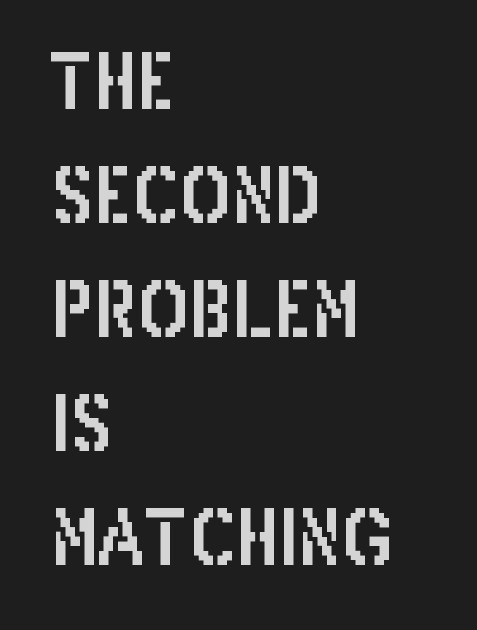
Q: Is the text italic (slanted)? A: No, it is upright.
Q: Is the typeface a serif or a sans-serif typeface? A: Sans-serif.
Q: Is the text underlined? A: No.
Q: How is the paragraph aligned? A: Left-aligned.
Q: Is the spacing between letters normal or unusually wide? A: Normal.
Q: Is the spacing between lines tight, normal or loose? A: Normal.
Q: Width (condensed, normal, or wide)? A: Condensed.
Q: Stroke contrast? A: Low.
Q: x-height? A: Large.
Q: Monospaced? A: No.
